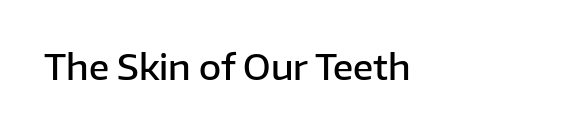
Here the designer chose a conventional face with non-uniform glyph widths. Bold? Not quite — semibold, heavier than regular but stopping short. This sample uses an upright cut, with every glyph sitting square on the baseline. The space beneath each line is pristine and unruled. The face used here is a sans, in the tradition of grotesques and geometrics.
